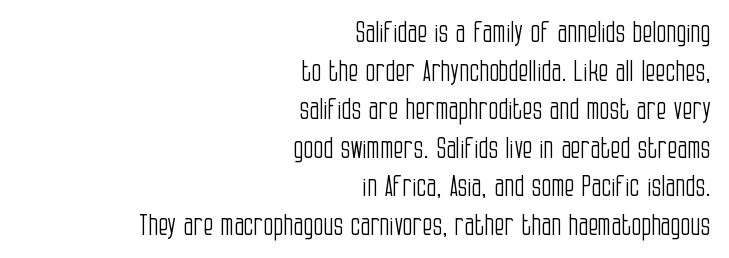
Q: Is the text bold? A: No.
Q: Is the text italic (slanted)? A: No, it is upright.
Q: Is the typeface a serif or a sans-serif typeface? A: Sans-serif.
Q: Is the text underlined? A: No.
Q: How is the paragraph aligned? A: Right-aligned.
Q: Is the spacing between letters normal or unusually wide? A: Normal.
Q: Is the spacing between lines tight, normal or loose? A: Normal.
Q: Width (condensed, normal, or wide)? A: Condensed.
Q: Stroke contrast? A: Low.
Q: x-height? A: Large.
Q: Monospaced? A: No.
